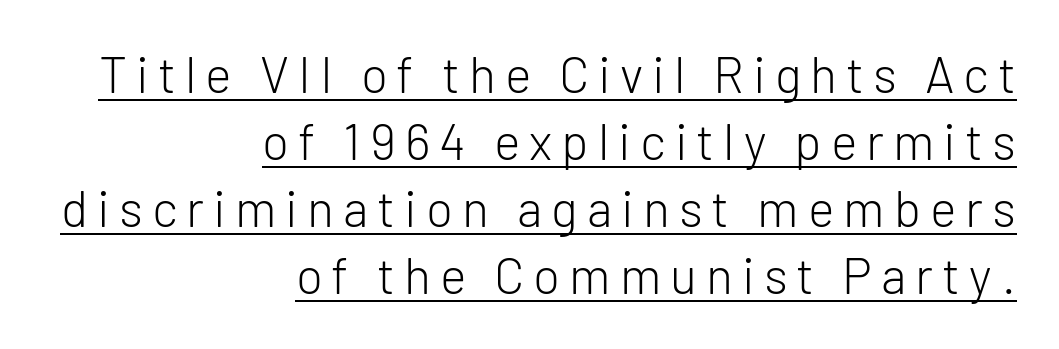
Q: Is the text bold? A: No.
Q: Is the text italic (slanted)? A: No, it is upright.
Q: Is the typeface a serif or a sans-serif typeface? A: Sans-serif.
Q: Is the text underlined? A: Yes.
Q: How is the paragraph aligned? A: Right-aligned.
Q: Is the spacing between lines tight, normal or loose? A: Normal.
Q: Width (condensed, normal, or wide)? A: Normal.
Q: Stroke contrast? A: Low.
Q: x-height? A: Medium.
Q: Monospaced? A: No.
